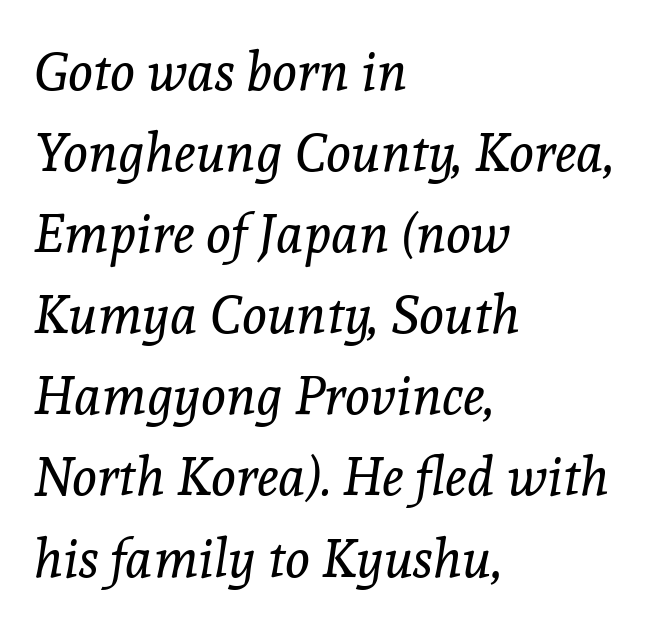
{"serif": "yes", "italic": "yes", "lean": "right", "slant_degrees": 8, "bold": "no", "weight": "regular", "width": "normal", "x_height": "medium", "monospaced": "no", "underline": "no", "align": "left", "line_spacing": "normal", "line_spacing_ratio": 1.53, "letter_spacing": "normal", "letter_spacing_em": 0.0, "glyph_px": 53}
